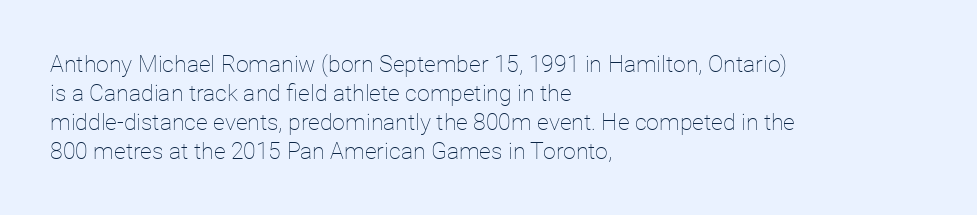
{"italic": "no", "bold": "no", "underline": "no", "align": "left", "line_spacing": "normal", "line_spacing_ratio": 1.26, "letter_spacing": "normal", "letter_spacing_em": 0.0, "glyph_px": 23}
